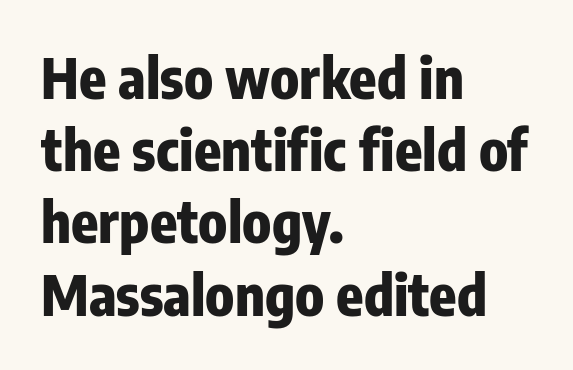
The image shows 56 px heavy, condensed sans-serif type, upright; set left-aligned, normal line spacing (1.29x), normal letter spacing, not underlined; low stroke contrast and a medium x-height.
